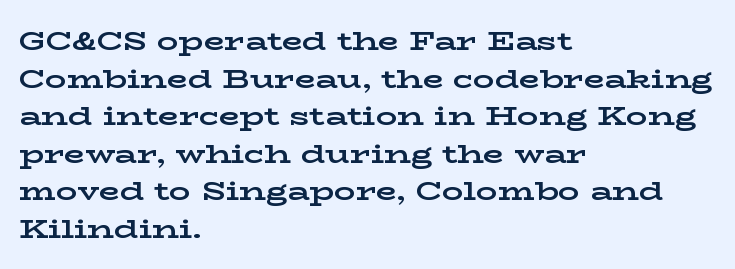
The image shows 27 px bold type, upright; set left-aligned, normal line spacing (1.39x), normal letter spacing, not underlined.
